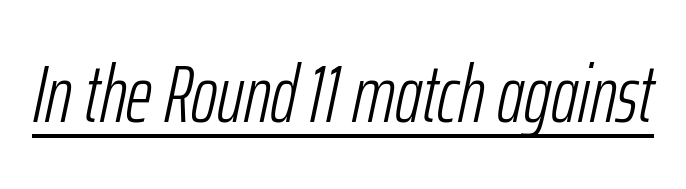
{"italic": "yes", "lean": "right", "slant_degrees": 12, "bold": "no", "weight": "light", "width": "condensed", "stroke_contrast": "low", "x_height": "medium", "monospaced": "no", "underline": "yes", "letter_spacing": "normal", "letter_spacing_em": 0.0, "glyph_px": 80}
